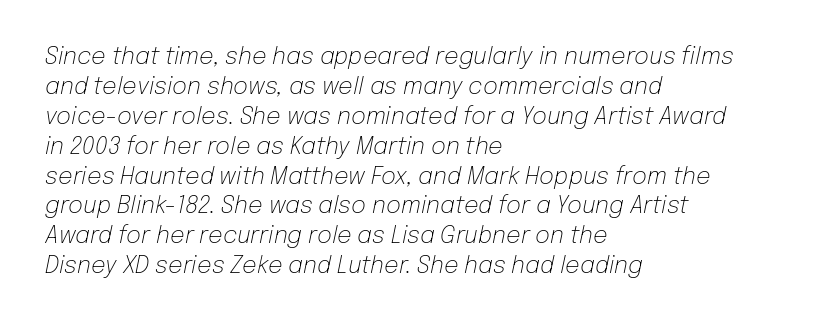
Q: Is the text bold? A: No.
Q: Is the text italic (slanted)? A: Yes, it leans right by about 12 degrees.
Q: Is the text underlined? A: No.
Q: How is the paragraph aligned? A: Left-aligned.
Q: Is the spacing between letters normal or unusually wide? A: Normal.
Q: Is the spacing between lines tight, normal or loose? A: Normal.
